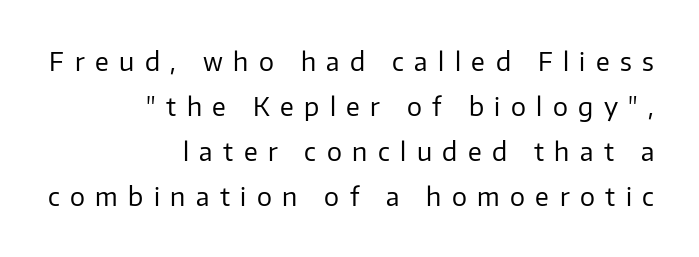
No extra ink here — the face is not bold. In CSS terms this would be text-align: right. The font's upright variant was chosen for this text. This sample uses expanded letter spacing, leaving extra air between glyphs.
